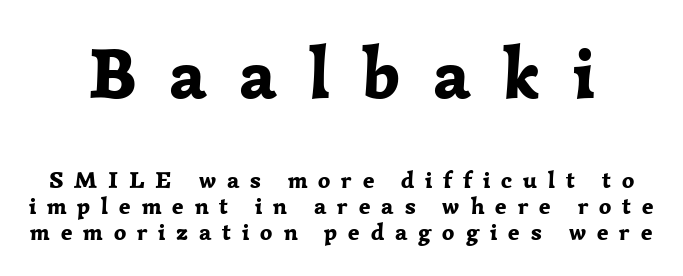
This rendering features lettering with no underline. Ascenders rise straight up at ninety degrees. Short note: letters widely spaced. Larger block? The one above; the one below is distinctly smaller. Each letter keeps its own natural width here, so spacing adapts to shape. How would I describe the line gaps? Narrow and economical.
